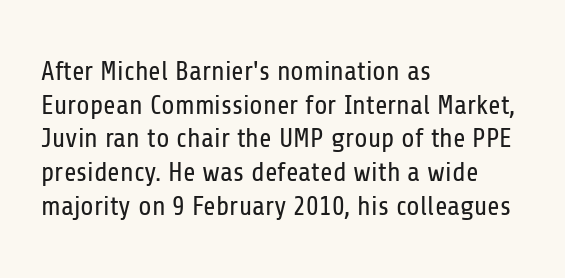
Whoever set this chose a conventional vertical rhythm. Each stroke keeps to a modest, everyday thickness or less. Is there any slant? The stems are plumb. Any mark beneath the type? The region is blank. Horizontal alignment here is leftward, the default for most running prose.
